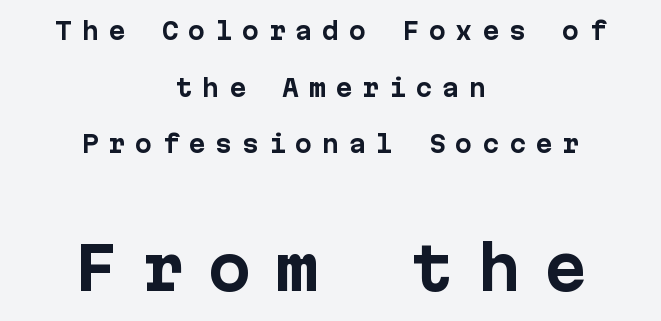
Classification — sans serif. The leading is generous, giving the passage an open texture. Alignment: centered. Think of a typewriter: that constant character pitch is what you see here. Only glyphs here, with clear space below each row.
